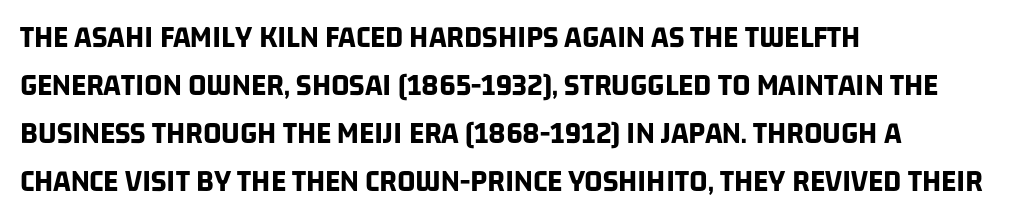
Each row of text sits above clean, open space. Visually the block forms a straight wall on the left and a jagged coastline on the right. The letters sit at their default tracking, neither squeezed nor spread. These lines are rendered in a variable-pitch font.
